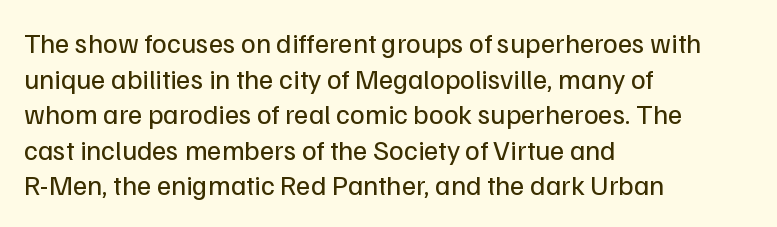
The image shows 28 px regular-weight sans-serif type, upright; set left-aligned, normal line spacing (1.27x), normal letter spacing, not underlined; low stroke contrast and a medium x-height.
